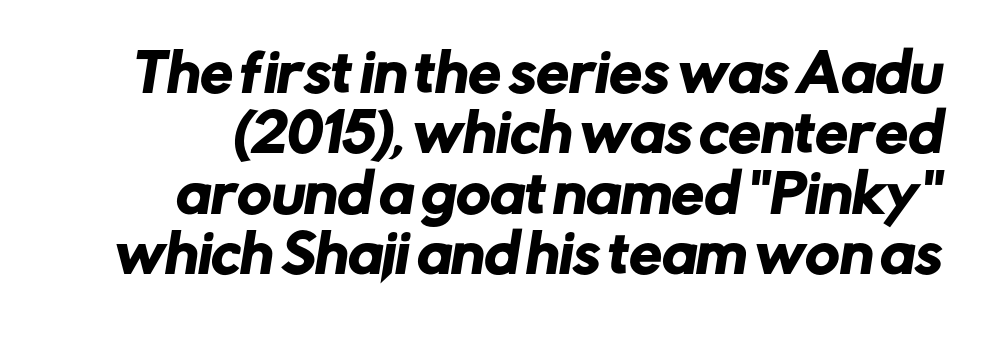
The image shows 52 px sans-serif type; set line spacing 1.16x, normal letter spacing, not underlined; low stroke contrast and a medium x-height.
